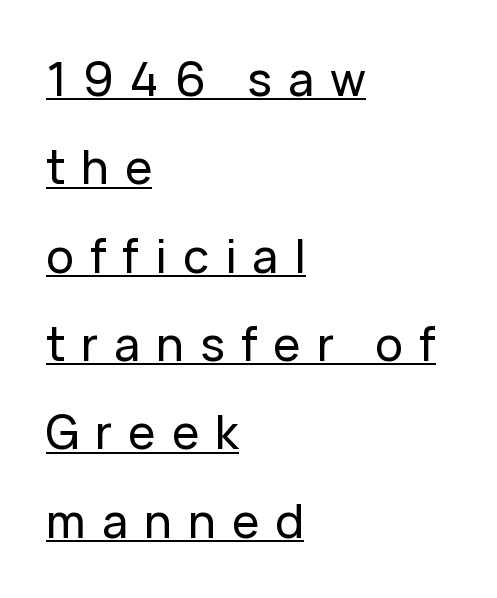
The image shows 46 px sans-serif type, upright; set left-aligned, loose line spacing (1.92x), unusually wide letter spacing (+0.35 em), underlined; low stroke contrast and a medium x-height.
